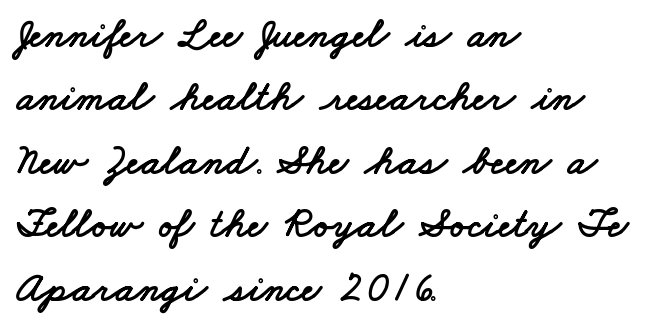
{"serif": "no", "width": "wide", "stroke_contrast": "low", "x_height": "small", "monospaced": "no", "underline": "no", "align": "left", "line_spacing": "normal", "line_spacing_ratio": 1.51, "letter_spacing": "normal", "letter_spacing_em": 0.0, "glyph_px": 42}
